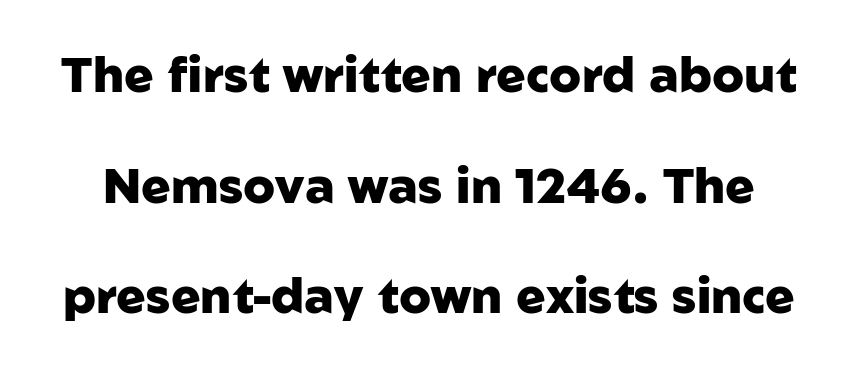
The image shows 49 px heavy sans-serif type, upright; set loose line spacing (2.26x), normal letter spacing, not underlined; low stroke contrast and a medium x-height.
